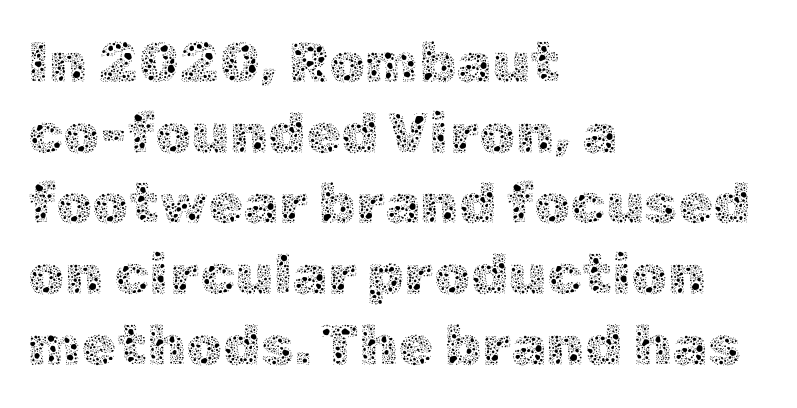
The image shows 57 px thin type, upright; set left-aligned, line spacing 1.24x, normal letter spacing, not underlined; a medium x-height.
